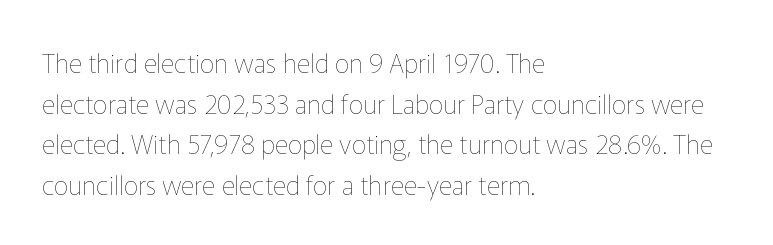
The image shows 26 px text type, upright; set left-aligned, normal line spacing (1.56x), normal letter spacing, not underlined.
